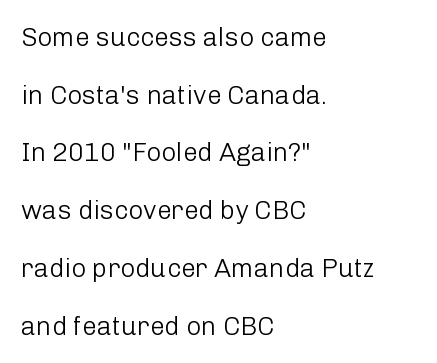
The image shows 26 px text type, upright; set left-aligned, loose line spacing (2.22x), normal letter spacing, not underlined.
